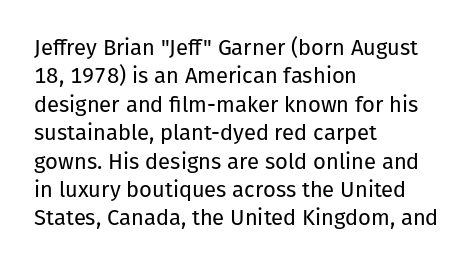
Rule under the text: the space is simply empty. Honestly, the letter spacing is just normal — you wouldn't notice it. The font's upright variant was chosen for this text. The strokes are not fattened; the text isn't bold. Layout note: lines flush left. The designer left line spacing at the default.
